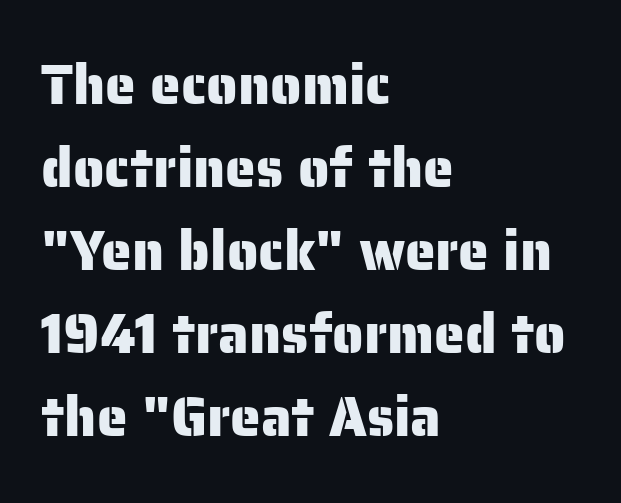
Check under the words: just untouched page. These lines are rendered in a variable-pitch font. Horizontally, the lines are justified to the leading edge only. This rendering leaves character spacing at its baseline value. Classification — sans serif.
